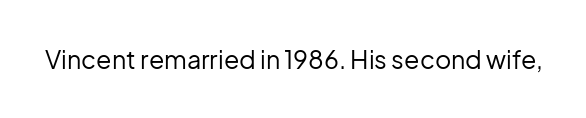
The rendering keeps characters at their native spacing. The font sits on the lighter half of the weight spectrum, regular included. Quick note: underline off. Is there any slant? The stems are plumb.
